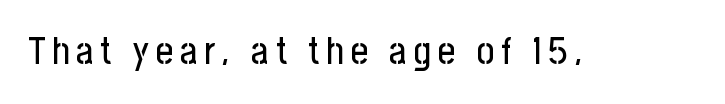
Each letter keeps its own natural width here, so spacing adapts to shape. Has an underline been added? It has not. This rendering employs a face without finishing strokes, i.e., a sans-serif. Every stem runs plumb, perpendicular to the baseline.
